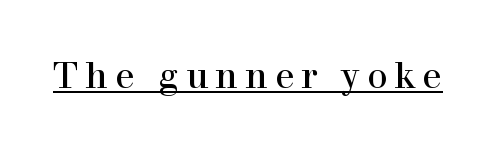
Q: Is the text italic (slanted)? A: No, it is upright.
Q: Is the typeface a serif or a sans-serif typeface? A: Serif.
Q: Is the text underlined? A: Yes.
Q: Width (condensed, normal, or wide)? A: Normal.
Q: x-height? A: Medium.
Q: Monospaced? A: No.
